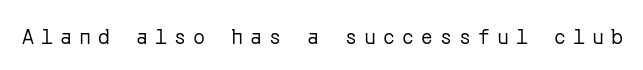
Q: Is the text bold? A: No.
Q: Is the text italic (slanted)? A: No, it is upright.
Q: Is the text underlined? A: No.
Q: Is the spacing between letters normal or unusually wide? A: Unusually wide.
